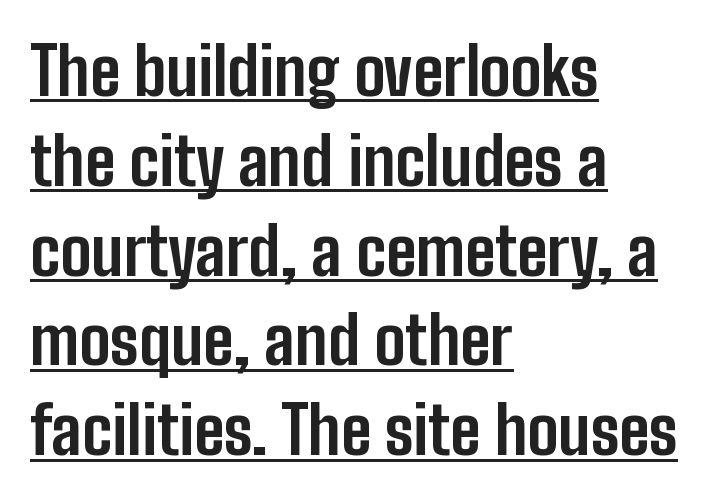
Q: Is the text bold? A: Yes.
Q: Is the text italic (slanted)? A: No, it is upright.
Q: Is the typeface a serif or a sans-serif typeface? A: Sans-serif.
Q: Is the text underlined? A: Yes.
Q: How is the paragraph aligned? A: Left-aligned.
Q: Is the spacing between letters normal or unusually wide? A: Normal.
Q: Is the spacing between lines tight, normal or loose? A: Normal.
Q: Width (condensed, normal, or wide)? A: Condensed.
Q: Stroke contrast? A: Low.
Q: x-height? A: Medium.
Q: Monospaced? A: No.
